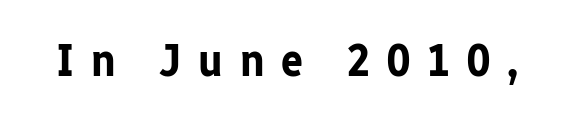
Q: Is the text bold? A: Yes.
Q: Is the text italic (slanted)? A: No, it is upright.
Q: Is the typeface a serif or a sans-serif typeface? A: Sans-serif.
Q: Is the text underlined? A: No.
Q: Is the spacing between letters normal or unusually wide? A: Unusually wide.
Q: Width (condensed, normal, or wide)? A: Normal.
Q: Stroke contrast? A: Low.
Q: x-height? A: Medium.
Q: Monospaced? A: No.
